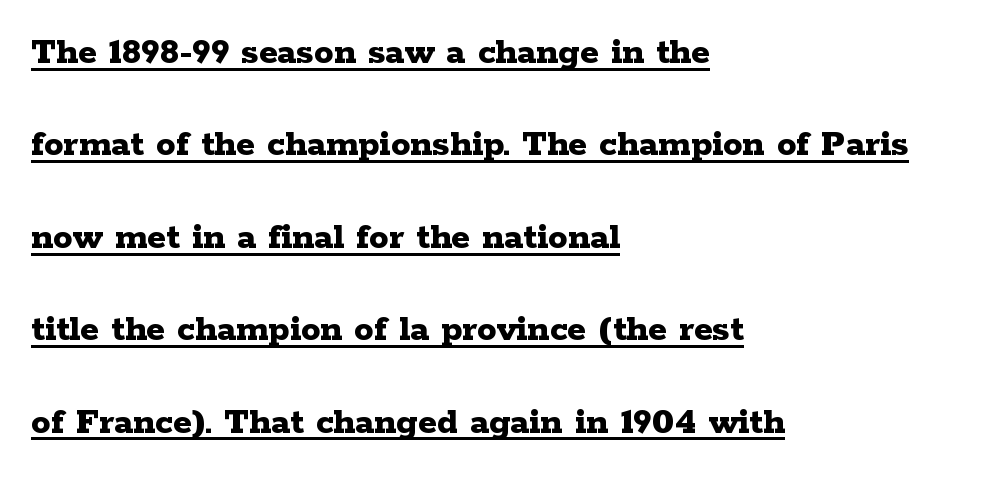
Q: Is the text bold? A: Yes.
Q: Is the text italic (slanted)? A: No, it is upright.
Q: Is the typeface a serif or a sans-serif typeface? A: Serif.
Q: Is the text underlined? A: Yes.
Q: How is the paragraph aligned? A: Left-aligned.
Q: Is the spacing between letters normal or unusually wide? A: Normal.
Q: Is the spacing between lines tight, normal or loose? A: Loose.
Q: Width (condensed, normal, or wide)? A: Wide.
Q: Stroke contrast? A: Low.
Q: x-height? A: Medium.
Q: Monospaced? A: No.
